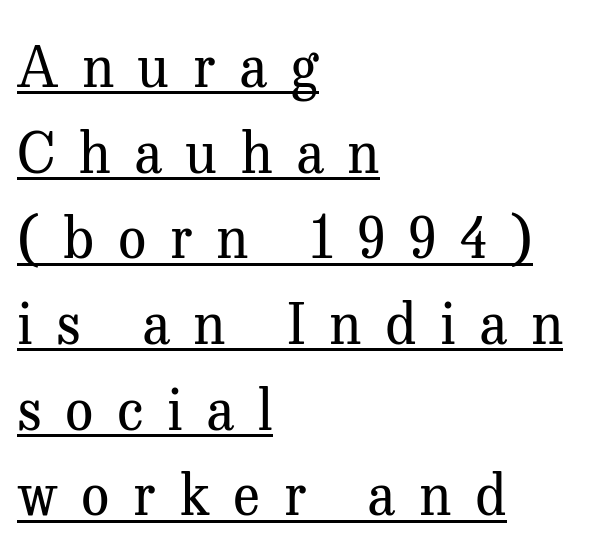
Q: Is the text bold? A: No.
Q: Is the text italic (slanted)? A: No, it is upright.
Q: Is the typeface a serif or a sans-serif typeface? A: Serif.
Q: Is the text underlined? A: Yes.
Q: How is the paragraph aligned? A: Left-aligned.
Q: Is the spacing between letters normal or unusually wide? A: Unusually wide.
Q: Is the spacing between lines tight, normal or loose? A: Normal.
Q: Width (condensed, normal, or wide)? A: Normal.
Q: Stroke contrast? A: Medium.
Q: x-height? A: Medium.
Q: Monospaced? A: No.
